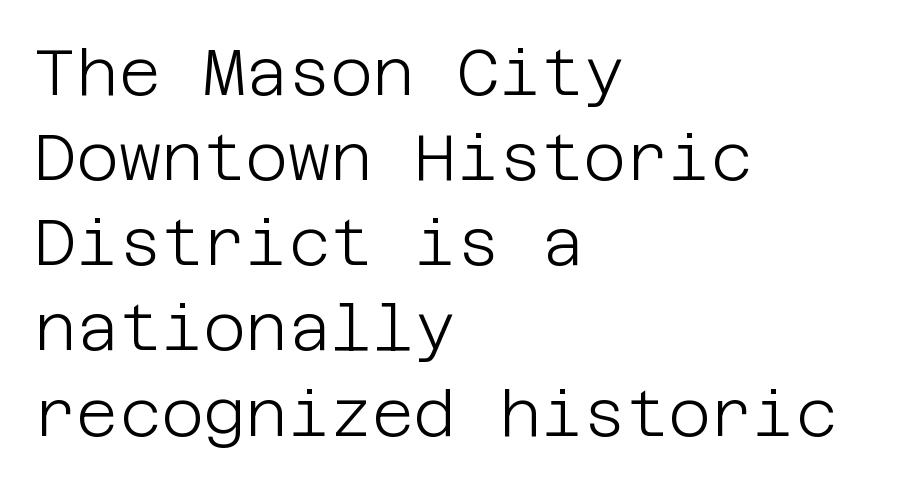
{"serif": "no", "italic": "no", "bold": "no", "weight": "light", "width": "normal", "stroke_contrast": "low", "x_height": "large", "underline": "no", "align": "left", "line_spacing": "normal", "line_spacing_ratio": 1.31, "letter_spacing": "normal", "letter_spacing_em": 0.0, "glyph_px": 65}
